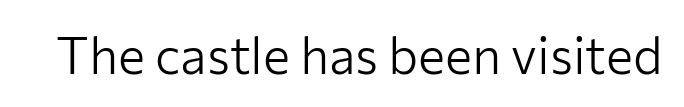
Underline: absent. Nothing heavy about these letters — not bold at all. The letters sit at their default tracking, neither squeezed nor spread. Looks like regular typesetting: each glyph gets only the width it needs. The lettering holds an erect, upright posture throughout.
